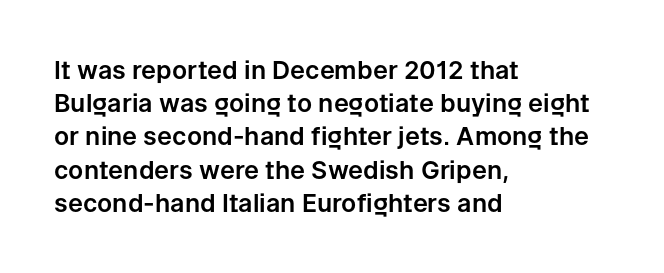
Q: Is the text italic (slanted)? A: No, it is upright.
Q: Is the text underlined? A: No.
Q: How is the paragraph aligned? A: Left-aligned.
Q: Is the spacing between letters normal or unusually wide? A: Normal.
Q: Is the spacing between lines tight, normal or loose? A: Normal.
